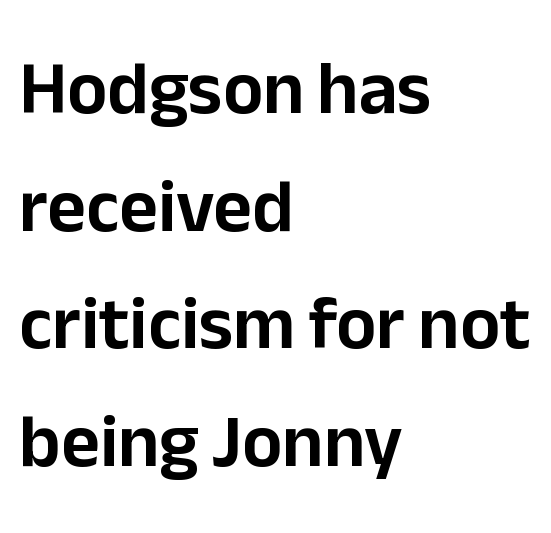
{"serif": "no", "italic": "no", "width": "normal", "stroke_contrast": "low", "x_height": "medium", "monospaced": "no", "underline": "no", "align": "left", "line_spacing": "normal", "line_spacing_ratio": 1.57, "letter_spacing": "normal", "letter_spacing_em": 0.0, "glyph_px": 75}
